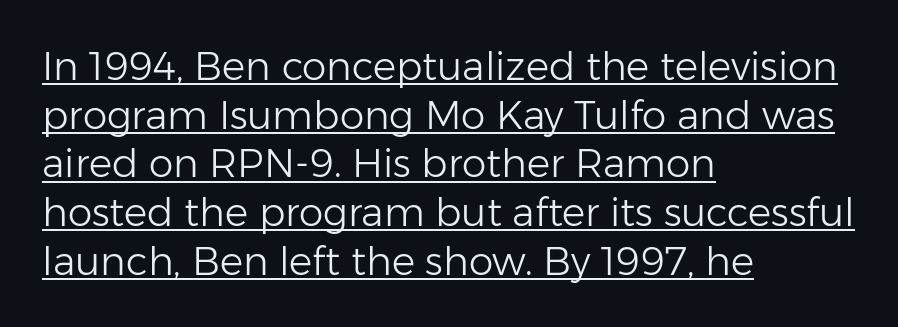
The image shows 39 px light sans-serif type, upright; set left-aligned, normal line spacing (1.25x), normal letter spacing, underlined; low stroke contrast and a medium x-height.
